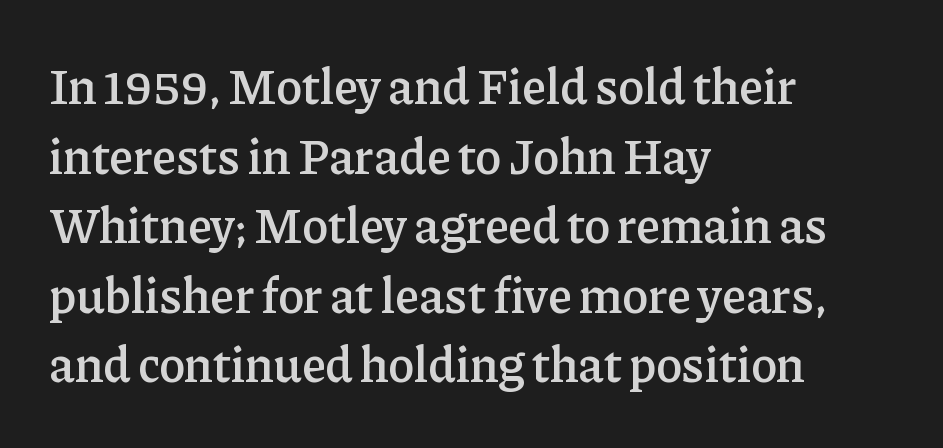
The image shows 49 px semibold serif type, upright; set left-aligned, normal line spacing (1.42x), normal letter spacing, not underlined; low stroke contrast and a medium x-height.
